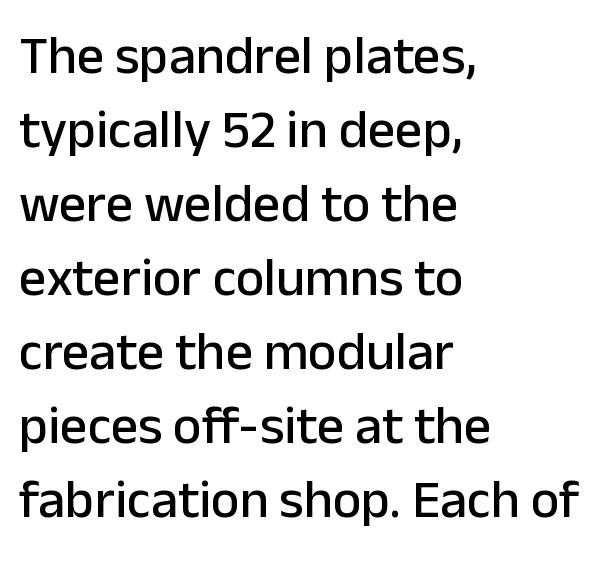
Visually the block forms a straight wall on the left and a jagged coastline on the right. The area under the type is left untouched. Is there much room between lines? A standard amount, neither cramped nor airy. This sample uses a sans-serif face. Tracking value appears to be zero — textbook default spacing. A typesetter would call this proportional, since set widths differ per character.
